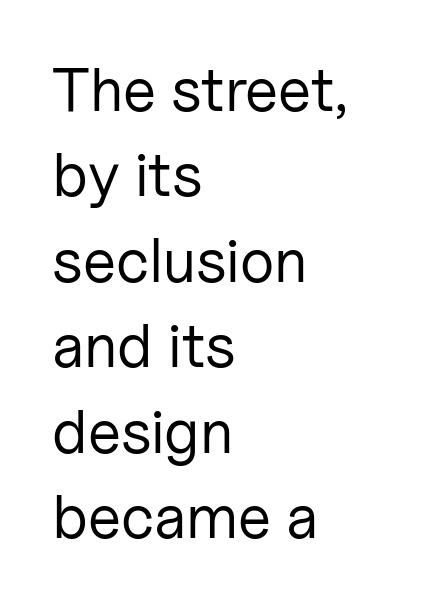
Rows of type keep a routine distance in the vertical direction. A typesetter would call this zero additional tracking. Type without underlining. The passage shown is typeset with a sans-serif family. The paragraph shown leans on its left margin.
